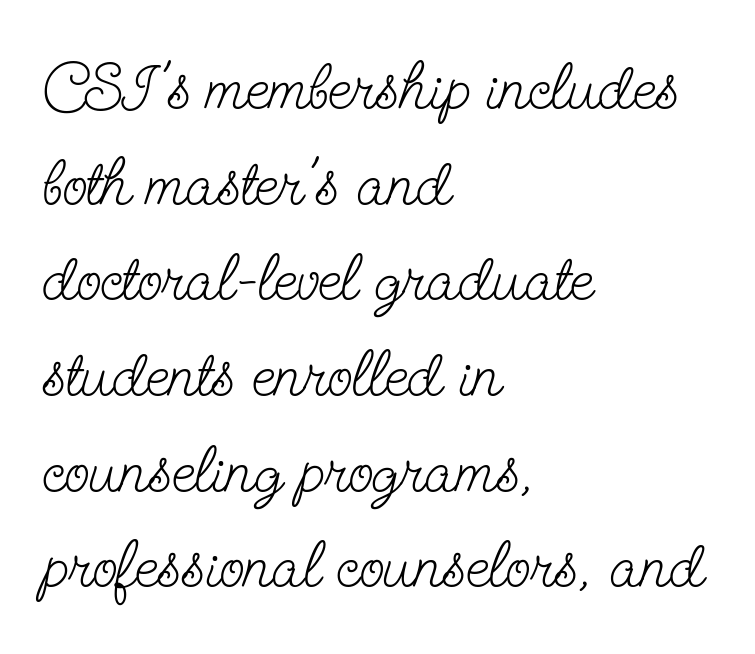
{"serif": "yes", "bold": "no", "weight": "light", "width": "condensed", "stroke_contrast": "low", "x_height": "small", "monospaced": "no", "underline": "no", "align": "left", "line_spacing": "normal", "line_spacing_ratio": 1.45, "letter_spacing": "normal", "letter_spacing_em": 0.0, "glyph_px": 66}
